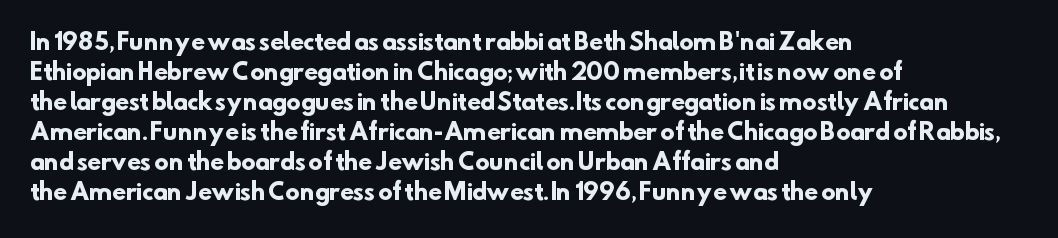
Q: Is the text bold? A: Yes.
Q: Is the text underlined? A: No.
Q: How is the paragraph aligned? A: Left-aligned.
Q: Is the spacing between letters normal or unusually wide? A: Normal.
Q: Is the spacing between lines tight, normal or loose? A: Normal.
